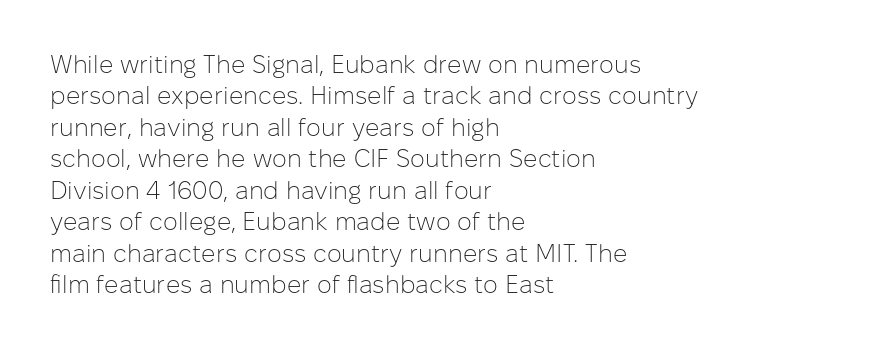
{"italic": "no", "bold": "no", "underline": "no", "align": "left", "line_spacing": "normal", "line_spacing_ratio": 1.26, "letter_spacing": "normal", "letter_spacing_em": 0.0, "glyph_px": 25}
